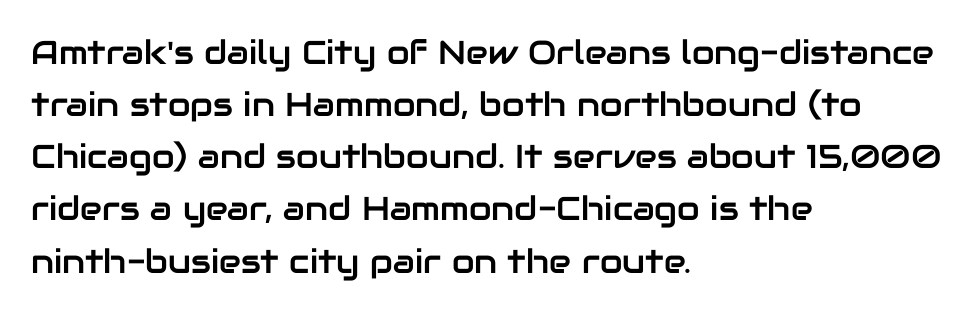
Q: Is the text italic (slanted)? A: No, it is upright.
Q: Is the typeface a serif or a sans-serif typeface? A: Sans-serif.
Q: Is the text underlined? A: No.
Q: How is the paragraph aligned? A: Left-aligned.
Q: Is the spacing between letters normal or unusually wide? A: Normal.
Q: Is the spacing between lines tight, normal or loose? A: Normal.
Q: Width (condensed, normal, or wide)? A: Normal.
Q: Stroke contrast? A: Low.
Q: x-height? A: Medium.
Q: Monospaced? A: No.
